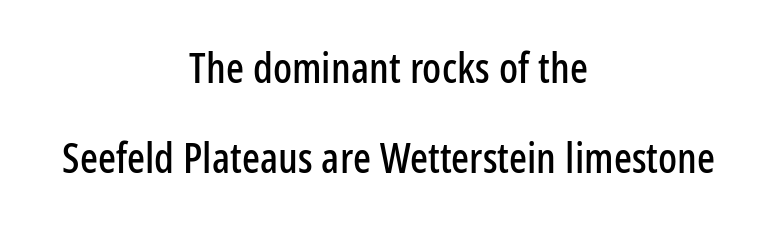
The image shows 42 px condensed sans-serif type, upright; set centered, loose line spacing (2.14x), normal letter spacing, not underlined; low stroke contrast and a medium x-height.
